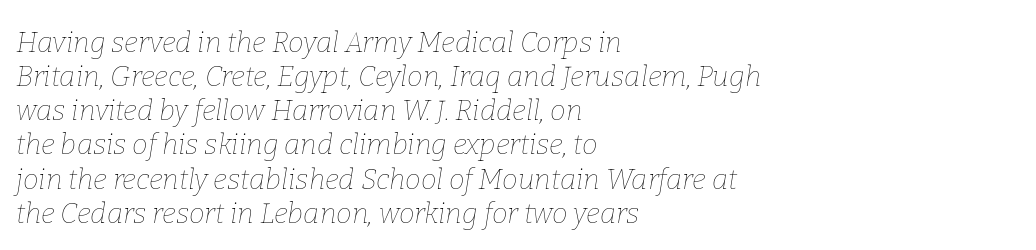
Q: Is the text bold? A: No.
Q: Is the text italic (slanted)? A: Yes, it leans right by about 9 degrees.
Q: Is the text underlined? A: No.
Q: How is the paragraph aligned? A: Left-aligned.
Q: Is the spacing between letters normal or unusually wide? A: Normal.
Q: Width (condensed, normal, or wide)? A: Normal.
Q: Stroke contrast? A: Low.
Q: x-height? A: Medium.
Q: Monospaced? A: No.
